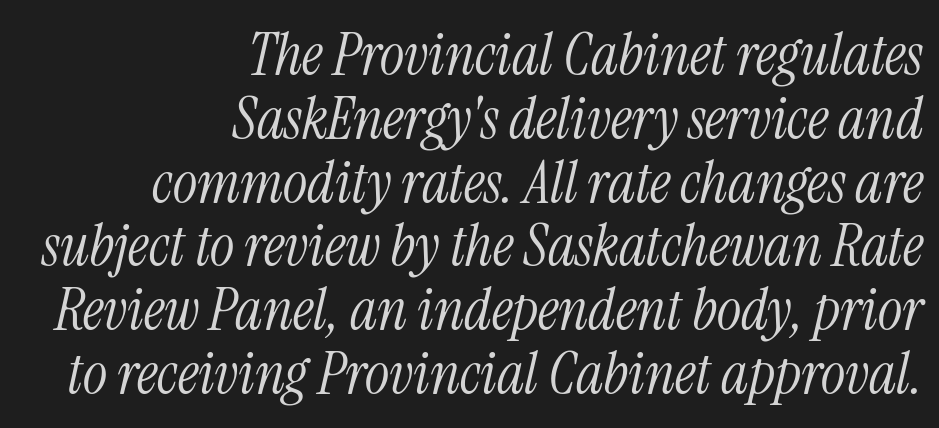
Q: Is the text bold? A: No.
Q: Is the text italic (slanted)? A: Yes, it leans right by about 13 degrees.
Q: Is the typeface a serif or a sans-serif typeface? A: Serif.
Q: Is the text underlined? A: No.
Q: How is the paragraph aligned? A: Right-aligned.
Q: Is the spacing between letters normal or unusually wide? A: Normal.
Q: Is the spacing between lines tight, normal or loose? A: Tight.
Q: Width (condensed, normal, or wide)? A: Condensed.
Q: Stroke contrast? A: Medium.
Q: x-height? A: Medium.
Q: Monospaced? A: No.
